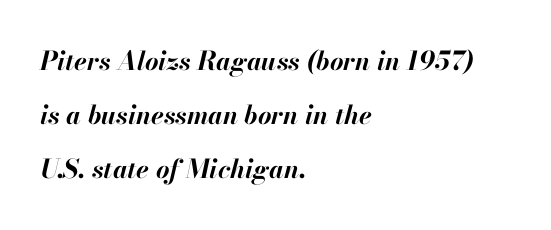
The image shows 26 px bold type, italic (leaning right); set left-aligned, loose line spacing (2.08x), normal letter spacing, not underlined.
